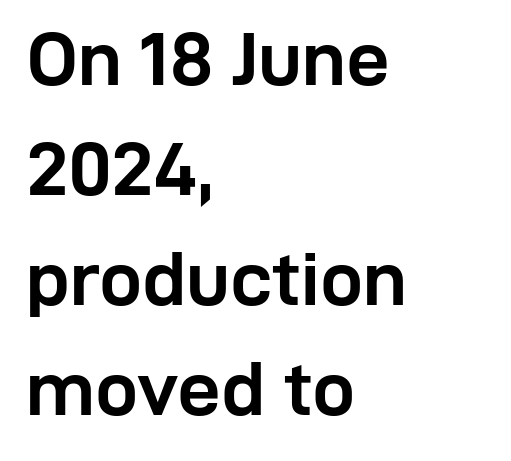
The image shows 77 px semibold sans-serif type, upright; set left-aligned, normal line spacing (1.43x), normal letter spacing, not underlined; low stroke contrast and a medium x-height.
